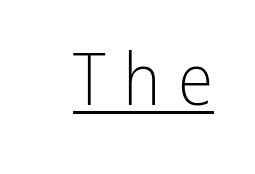
This rendering features underlined lettering. The designer went with a sans here, leaving each stem footless. The strokes are not fattened; the text isn't bold. Each letter keeps its own natural width here, so spacing adapts to shape. Display-style spreading of the glyphs; the letterfit is very open. The font's upright variant was chosen for this text.
